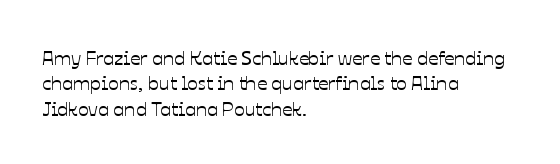
Layout note: lines flush left. The zone under the glyphs is completely vacant. The gaps between neighbouring characters are ordinary and unremarkable. Ascenders rise straight up at ninety degrees. Leading matches the norm, producing a regular column.
